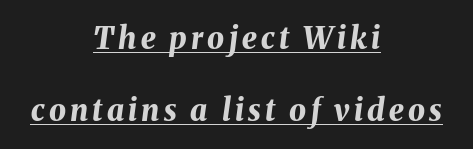
What decoration does the sample have? An underline. A typesetter would call this proportional, since set widths differ per character. The rendering uses a large line-height, opening up the rows. The typesetter chose a symmetrical, centered arrangement here. Every letter is thick-stroked: bold, no question.
